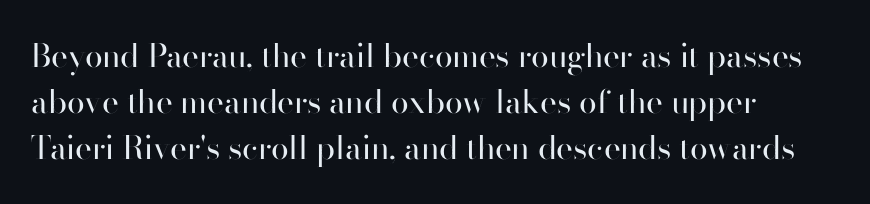
{"serif": "no", "italic": "no", "bold": "no", "weight": "regular", "width": "normal", "stroke_contrast": "high", "x_height": "small", "monospaced": "no", "underline": "no", "align": "left", "line_spacing": "normal", "line_spacing_ratio": 1.44, "letter_spacing": "normal", "letter_spacing_em": 0.0, "glyph_px": 32}
